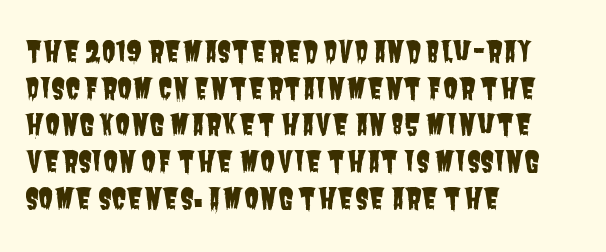
{"serif": "no", "width": "condensed", "stroke_contrast": "low", "x_height": "large", "monospaced": "no", "underline": "no", "align": "left", "line_spacing": "normal", "line_spacing_ratio": 1.31, "letter_spacing": "normal", "letter_spacing_em": 0.0, "glyph_px": 28}
